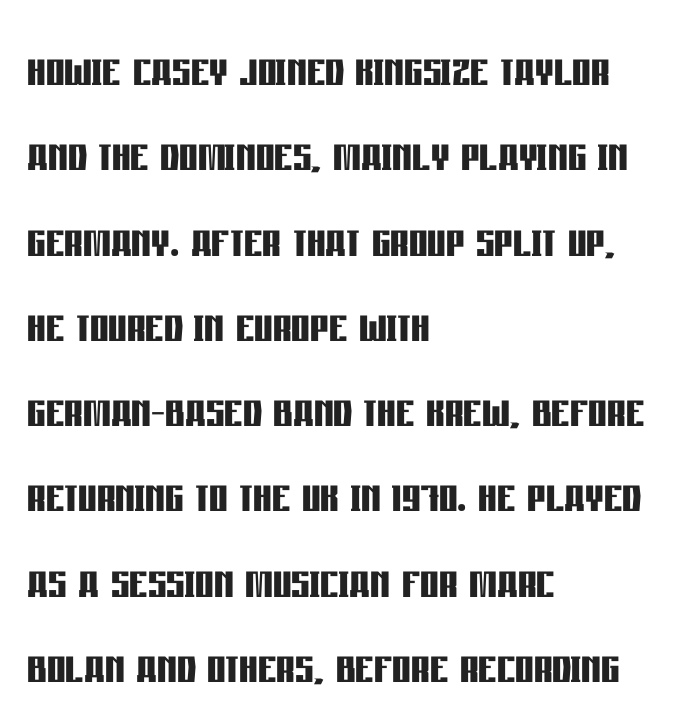
{"serif": "no", "italic": "no", "bold": "yes", "weight": "semibold", "width": "condensed", "stroke_contrast": "low", "x_height": "large", "monospaced": "no", "underline": "no", "align": "left", "line_spacing": "normal", "line_spacing_ratio": 1.47, "letter_spacing": "normal", "letter_spacing_em": 0.0, "glyph_px": 58}
